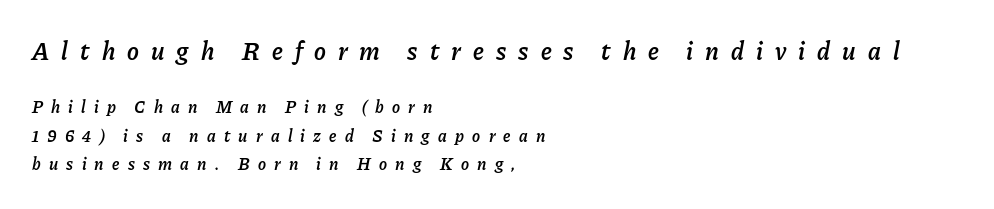
{"italic": "yes", "lean": "right", "slant_degrees": 11, "bold": "semi", "underline": "no", "align": "left", "line_spacing": "normal", "line_spacing_ratio": 1.68, "letter_spacing": "wide", "letter_spacing_em": 0.48, "larger_block": "first", "size_ratio": 1.47, "glyph_px": 25}
